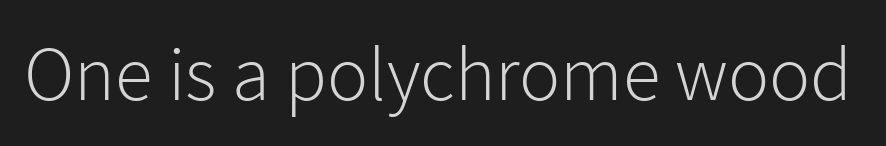
The passage shown has conventional tracking throughout. Each letter keeps its own natural width here, so spacing adapts to shape. Any mark beneath the type? The region is blank. Stroke thickness stays within the range of a standard reading face or lighter. In terms of letterform style, serifs are entirely absent. Nope, not italic — everything's standing straight.
